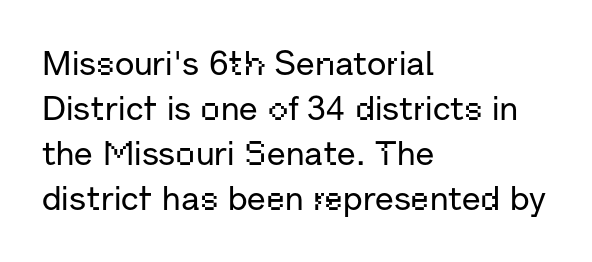
Q: Is the text italic (slanted)? A: No, it is upright.
Q: Is the typeface a serif or a sans-serif typeface? A: Sans-serif.
Q: Is the text underlined? A: No.
Q: How is the paragraph aligned? A: Left-aligned.
Q: Is the spacing between letters normal or unusually wide? A: Normal.
Q: Is the spacing between lines tight, normal or loose? A: Normal.
Q: Width (condensed, normal, or wide)? A: Normal.
Q: Stroke contrast? A: Low.
Q: x-height? A: Medium.
Q: Monospaced? A: No.
